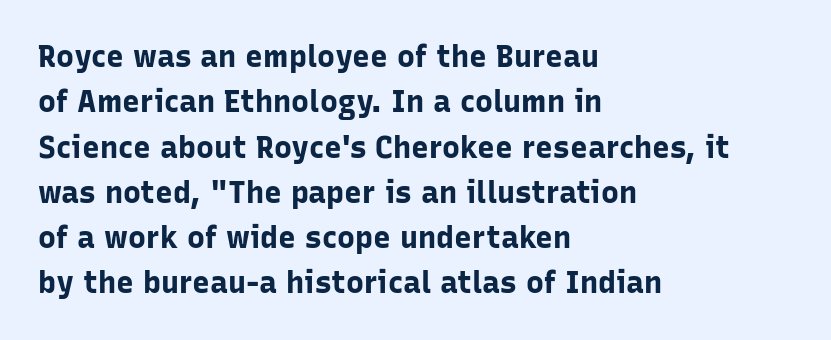
Here the glyphs are tracked normally, forming tight word shapes. Which margin do the lines hug? The left one — the right edge is uneven. Is the type bold? Yes — the strokes are clearly thick and heavy. Horizontal bands of white between lines are of average thickness.
